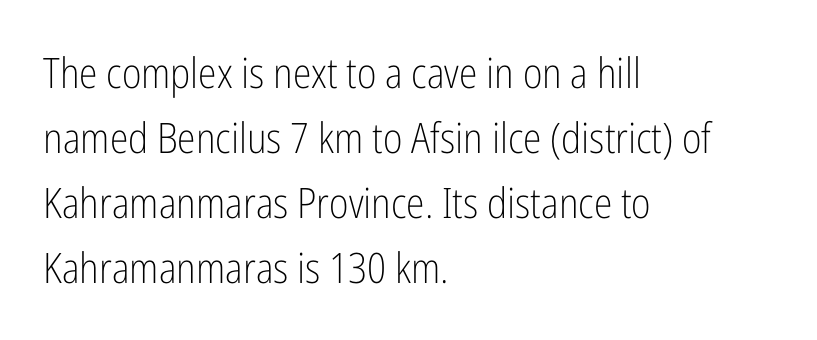
The weight tops out at a normal text grade. Classification — sans serif. A classic flush-left, rag-right setting is used for this passage. In terms of posture, this sample is upright. A typesetter would call this proportional, since set widths differ per character. Is there much room between lines? A standard amount, neither cramped nor airy.
